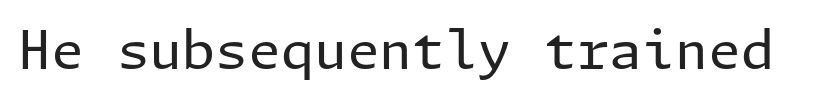
Q: Is the text bold? A: No.
Q: Is the text italic (slanted)? A: No, it is upright.
Q: Is the typeface a serif or a sans-serif typeface? A: Sans-serif.
Q: Is the text underlined? A: No.
Q: Is the spacing between letters normal or unusually wide? A: Normal.
Q: Width (condensed, normal, or wide)? A: Normal.
Q: Stroke contrast? A: Low.
Q: x-height? A: Medium.
